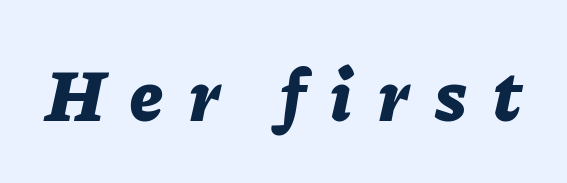
Note the varied advance widths — an 'i' is clearly narrower than an 'm'. A dark, heavy texture on the line: the type is bold. Someone cranked the tracking dial way up on this one. When letters slant like this, we call the style italic. Underlining? Definitely not there.
